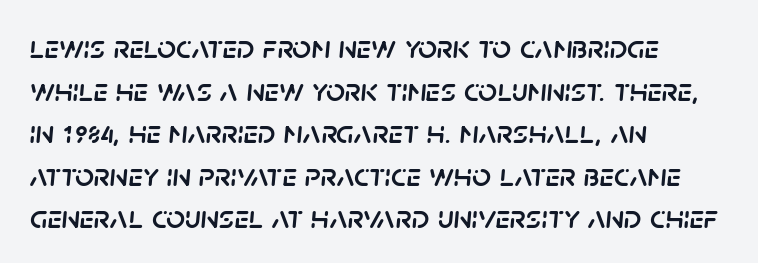
The image shows 33 px text type, italic (leaning right); set left-aligned, normal line spacing (1.29x), normal letter spacing, not underlined; low stroke contrast and a large x-height.
